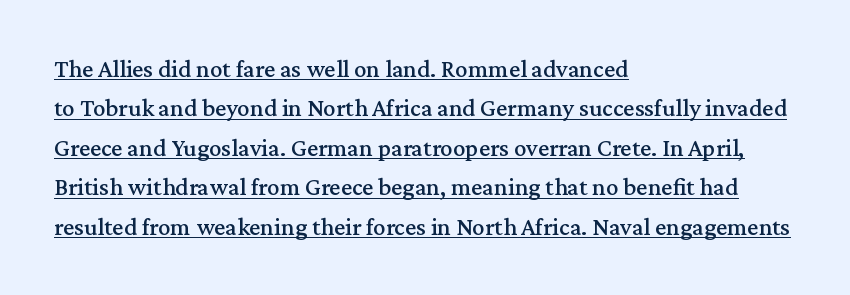
Q: Is the text italic (slanted)? A: No, it is upright.
Q: Is the text underlined? A: Yes.
Q: How is the paragraph aligned? A: Left-aligned.
Q: Is the spacing between letters normal or unusually wide? A: Normal.
Q: Is the spacing between lines tight, normal or loose? A: Normal.
